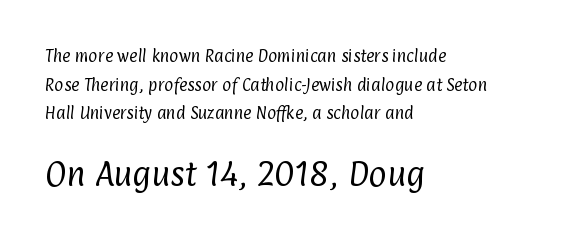
Observe the ordinary spacing: letters are neighbours, not strangers. The letters advance in unequal steps, a hallmark of proportional type. The letterforms sit at book weight or below. Notice the wide empty band between every row — that's loose leading. Does the copy run flush right? No — it runs flush left. A student would notice the bottom passage is typeset larger than what precedes it.
